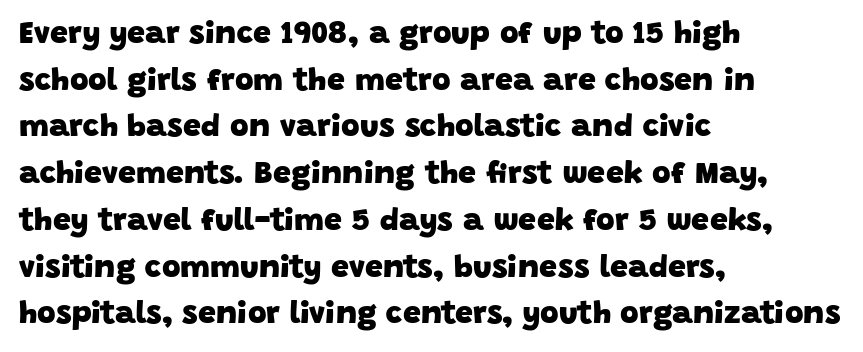
The image shows 32 px heavy sans-serif type; set left-aligned, normal line spacing (1.46x), normal letter spacing, not underlined; low stroke contrast and a large x-height.
